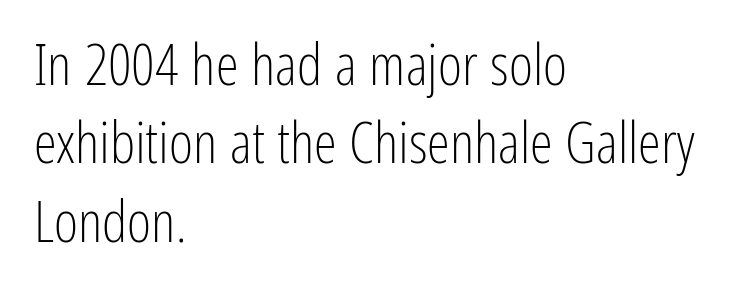
The image shows 58 px light, condensed sans-serif type, upright; set left-aligned, normal line spacing (1.35x), normal letter spacing, not underlined; low stroke contrast and a medium x-height.
